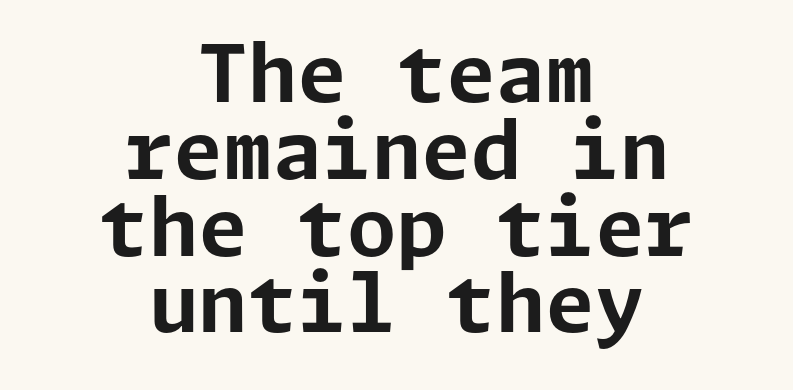
Whoever set this chose condensed vertical rhythm over breathing room. To sum up the face: it is a sans, with no serifs. The gaps between neighbouring characters are ordinary and unremarkable. Stroke thickness is high; the sample reads as a true bold.
